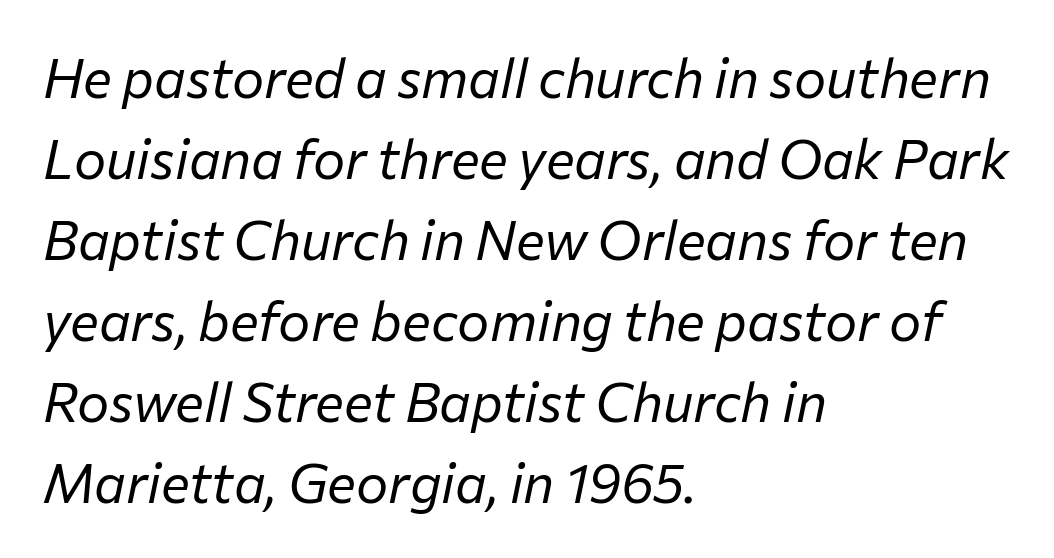
The image shows 54 px regular-weight type, italic (leaning right); set left-aligned, normal line spacing (1.5x), normal letter spacing, not underlined; low stroke contrast and a medium x-height.
